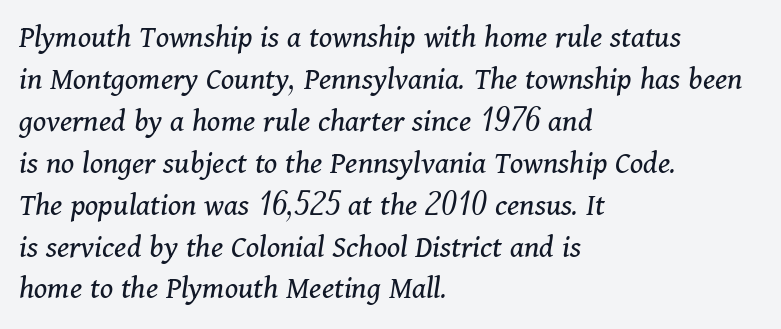
This sample is left-justified, so line endings fall wherever the words run out. There is no visible air inserted between adjacent glyphs. The designer went with a serif here, giving each stem small feet. Vertical stems look standard width or narrower in stroke.
